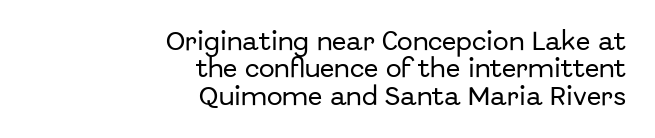
The type sits square on the baseline with zero lean. Notice how descenders clear the ascenders below comfortably — that's standard leading. Beneath every word, the page is bare. The lines are quadded right. The type is set solid horizontally, with unmodified tracking.
